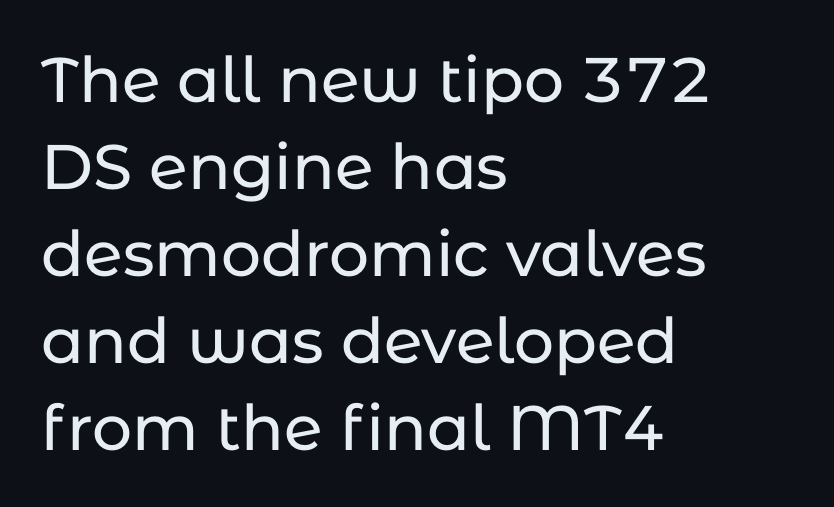
The image shows 63 px sans-serif type, upright; set left-aligned, normal line spacing (1.38x), normal letter spacing, not underlined; low stroke contrast and a medium x-height.
